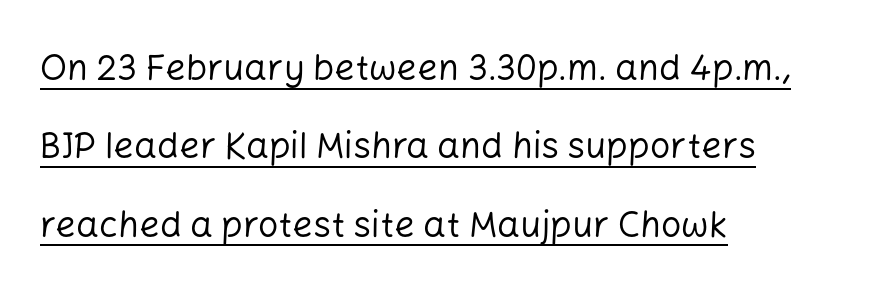
These lines are rendered in a variable-pitch font. This sample is left-justified, so line endings fall wherever the words run out. Are there feet on the stems? There aren't — it's a sans. Heaviness? Minimal to ordinary, like unemphasized prose. This sample uses plain, unmodified letter spacing. Regarding leading, the lines here are spaced well apart.
